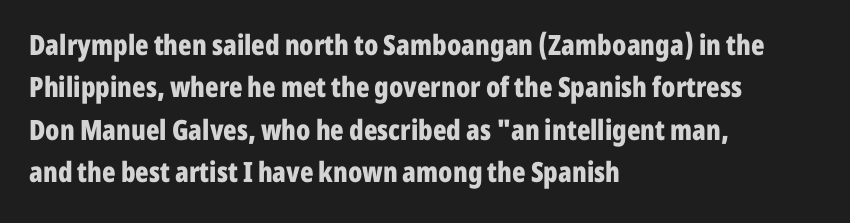
Q: Is the text bold? A: Yes.
Q: Is the text italic (slanted)? A: No, it is upright.
Q: Is the typeface a serif or a sans-serif typeface? A: Sans-serif.
Q: Is the text underlined? A: No.
Q: How is the paragraph aligned? A: Left-aligned.
Q: Is the spacing between letters normal or unusually wide? A: Normal.
Q: Is the spacing between lines tight, normal or loose? A: Normal.
Q: Width (condensed, normal, or wide)? A: Condensed.
Q: Stroke contrast? A: Low.
Q: x-height? A: Medium.
Q: Monospaced? A: No.
